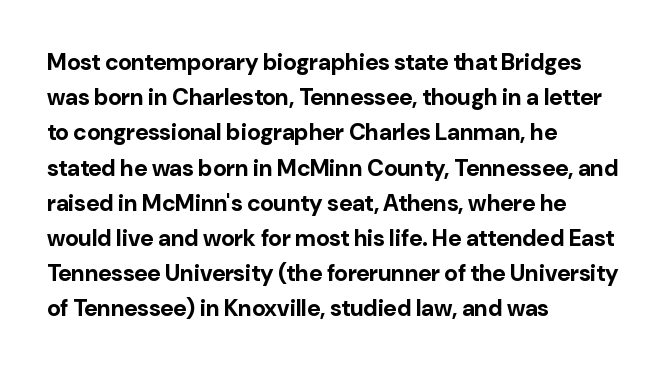
The image shows 23 px bold type, upright; set left-aligned, normal line spacing (1.53x), normal letter spacing, not underlined.
